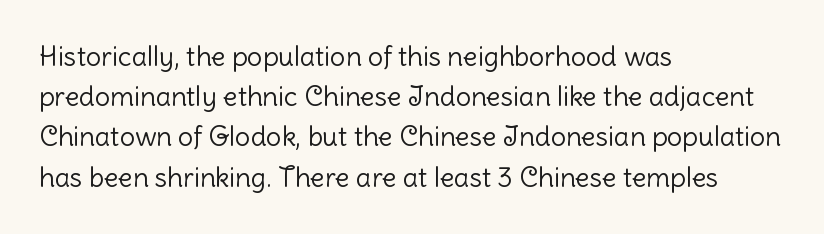
{"italic": "no", "bold": "no", "underline": "no", "align": "left", "line_spacing": "normal", "line_spacing_ratio": 1.49, "letter_spacing": "normal", "letter_spacing_em": 0.0, "glyph_px": 27}
